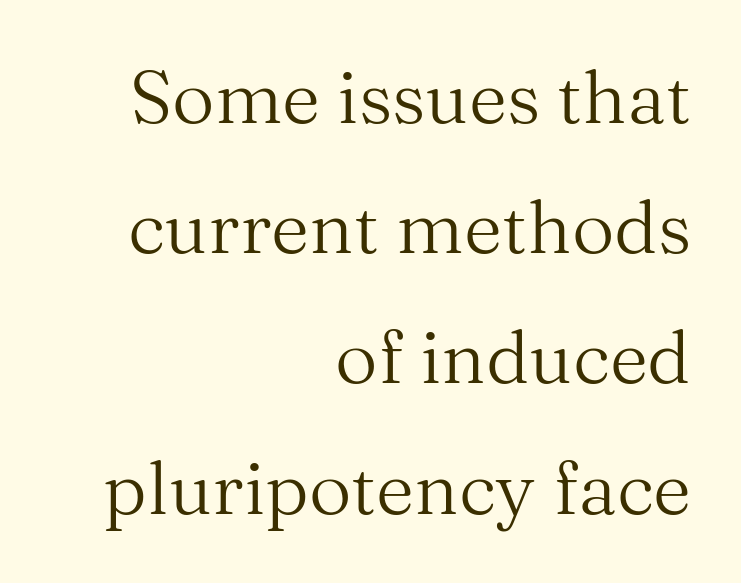
Clear beneath every line of the passage. The rag falls on the left side of this text block. This rendering leaves character spacing at its baseline value. Look at the bottom of the vertical strokes: they flare into serifs here. The face used here is proportionally spaced, like ordinary book or web type. Counters stay open thanks to moderate or lighter strokes.
